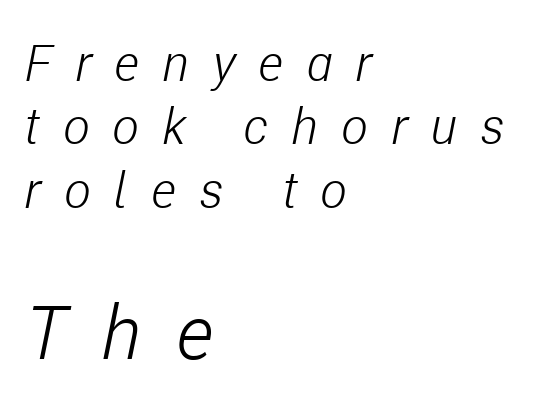
{"italic": "yes", "lean": "right", "slant_degrees": 11, "bold": "no", "weight": "light", "width": "condensed", "stroke_contrast": "low", "x_height": "medium", "monospaced": "no", "underline": "no", "align": "left", "line_spacing": "normal", "line_spacing_ratio": 1.27, "letter_spacing": "wide", "letter_spacing_em": 0.47, "larger_block": "second", "size_ratio": 1.5, "glyph_px": 75}
